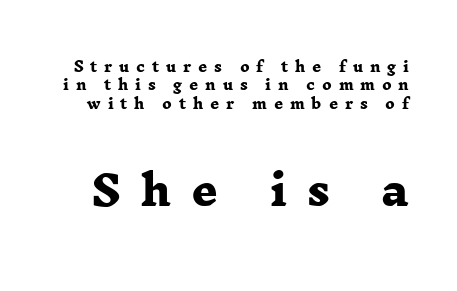
Q: Is the text bold? A: Yes.
Q: Is the typeface a serif or a sans-serif typeface? A: Serif.
Q: Is the text underlined? A: No.
Q: Is the spacing between letters normal or unusually wide? A: Unusually wide.
Q: Is the spacing between lines tight, normal or loose? A: Normal.
Q: Which block of text is set in a larger size, the first (top) or the second (bottom)? A: The second (bottom) one.
Q: Width (condensed, normal, or wide)? A: Wide.
Q: Stroke contrast? A: Low.
Q: x-height? A: Medium.
Q: Monospaced? A: No.
